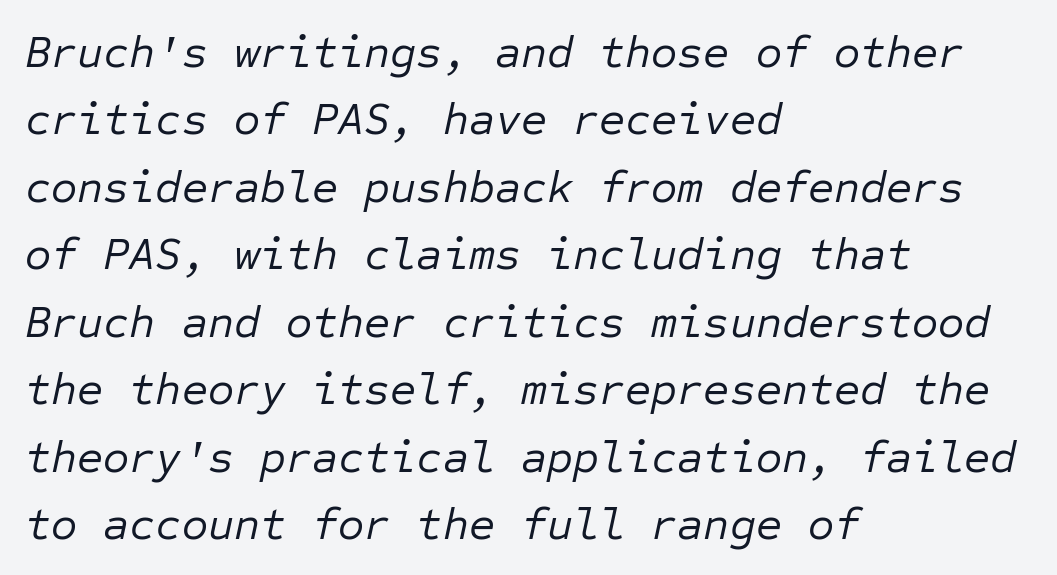
The specimen reads as italic at a glance. A typesetter would call this zero additional tracking. Note the uniform advance width — an 'i' takes as much space as an 'm'. Summary of vertical rhythm: regular, with standard interline spacing.
